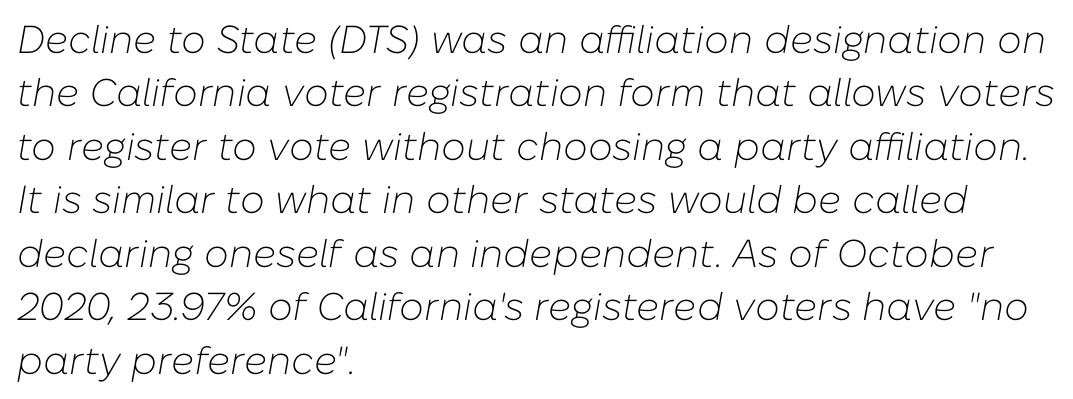
The image shows 39 px light type, italic (leaning right); set left-aligned, normal line spacing (1.37x), normal letter spacing, not underlined; low stroke contrast and a medium x-height.
